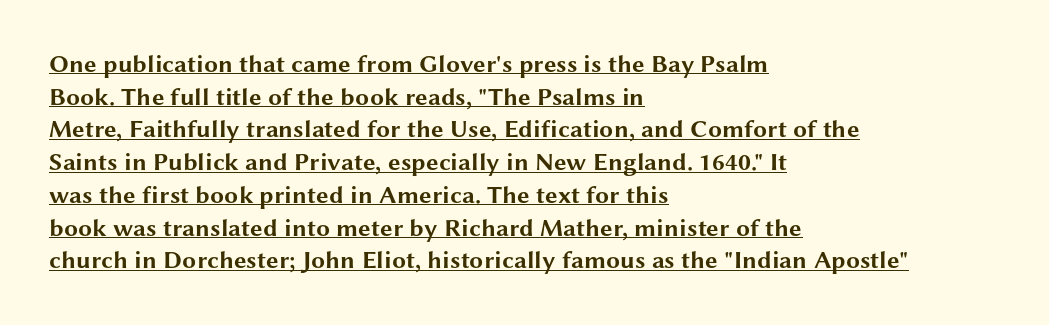
Compared with typical body copy, the letter spacing here is the same. Descenders here cross a horizontal rule under the line. This block has exactly the height ordinary leading produces. A typesetter would mark this as roman, not italic. Students, this is bold: see how much ink each stroke carries.
